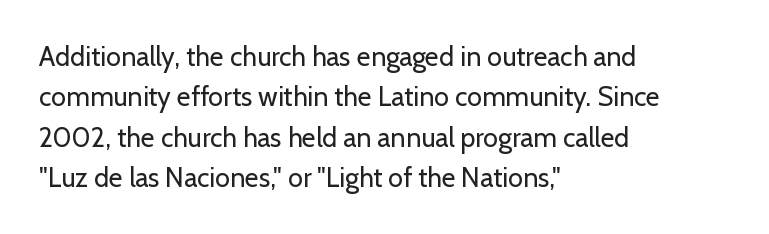
Q: Is the text bold? A: No.
Q: Is the text italic (slanted)? A: No, it is upright.
Q: Is the text underlined? A: No.
Q: How is the paragraph aligned? A: Left-aligned.
Q: Is the spacing between letters normal or unusually wide? A: Normal.
Q: Is the spacing between lines tight, normal or loose? A: Normal.
